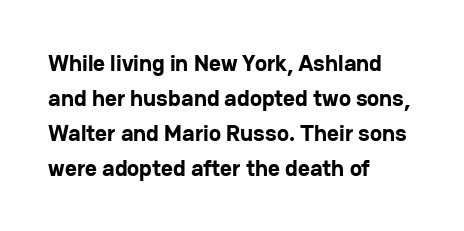
{"italic": "no", "bold": "yes", "underline": "no", "align": "left", "line_spacing": "normal", "line_spacing_ratio": 1.52, "letter_spacing": "normal", "letter_spacing_em": 0.0, "glyph_px": 23}
